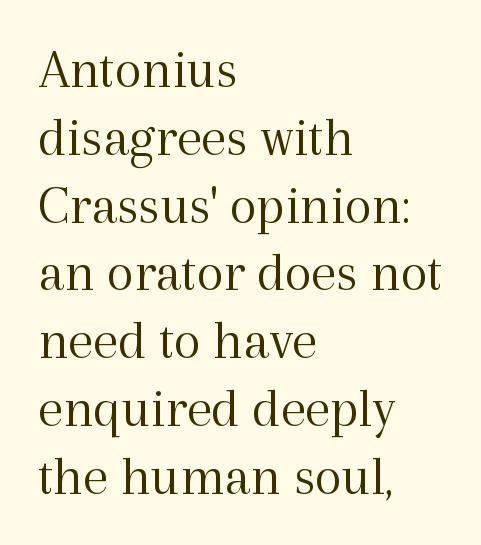
{"serif": "yes", "italic": "no", "bold": "no", "weight": "light", "width": "normal", "x_height": "medium", "monospaced": "no", "underline": "no", "align": "left", "line_spacing_ratio": 1.21, "letter_spacing": "normal", "letter_spacing_em": 0.0, "glyph_px": 56}
